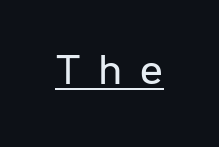
The image shows 45 px regular-weight sans-serif type, upright; set unusually wide letter spacing (+0.4 em), underlined; low stroke contrast and a medium x-height.
